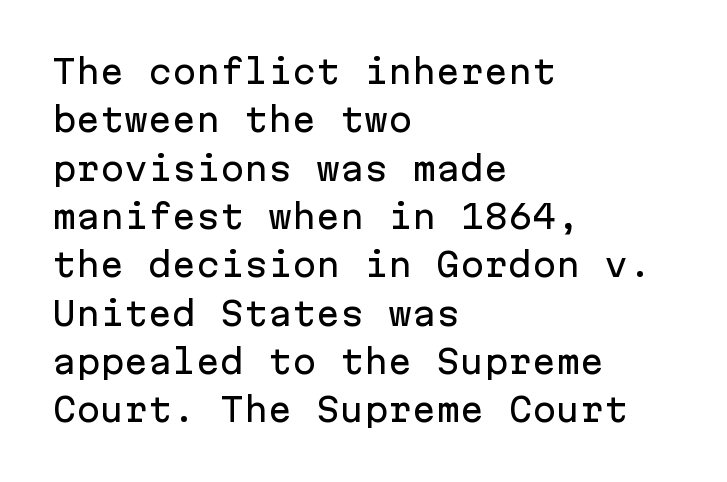
Q: Is the text italic (slanted)? A: No, it is upright.
Q: Is the typeface a serif or a sans-serif typeface? A: Sans-serif.
Q: Is the text underlined? A: No.
Q: How is the paragraph aligned? A: Left-aligned.
Q: Is the spacing between letters normal or unusually wide? A: Normal.
Q: Is the spacing between lines tight, normal or loose? A: Normal.
Q: Width (condensed, normal, or wide)? A: Normal.
Q: Stroke contrast? A: Low.
Q: x-height? A: Medium.
Q: Monospaced? A: Yes.
